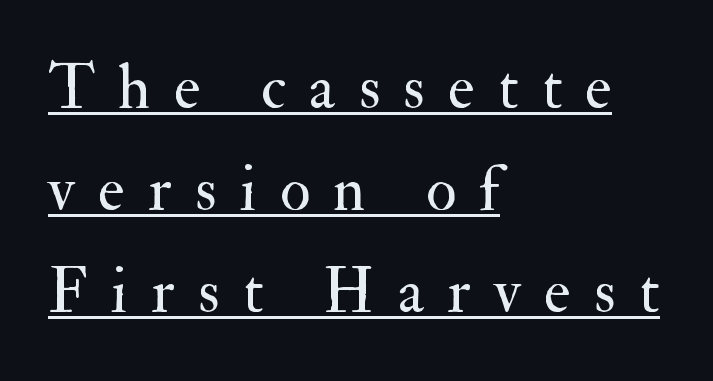
{"serif": "yes", "italic": "no", "bold": "no", "weight": "regular", "width": "normal", "stroke_contrast": "medium", "x_height": "small", "monospaced": "no", "underline": "yes", "align": "left", "line_spacing": "normal", "line_spacing_ratio": 1.62, "letter_spacing": "wide", "letter_spacing_em": 0.37, "glyph_px": 63}
